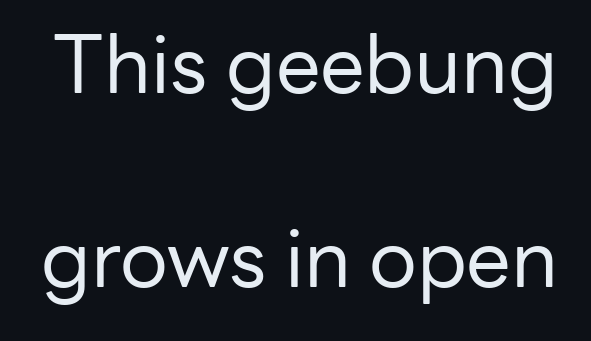
{"serif": "no", "italic": "no", "bold": "no", "weight": "regular", "width": "normal", "stroke_contrast": "low", "x_height": "medium", "monospaced": "no", "underline": "no", "line_spacing": "loose", "line_spacing_ratio": 2.43, "letter_spacing": "normal", "letter_spacing_em": 0.0, "glyph_px": 80}
